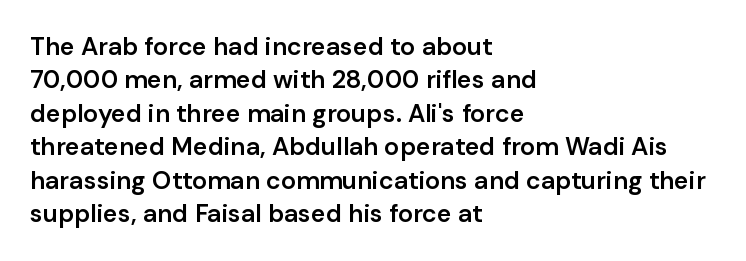
The image shows 25 px text type, upright; set left-aligned, normal line spacing (1.34x), normal letter spacing, not underlined.
